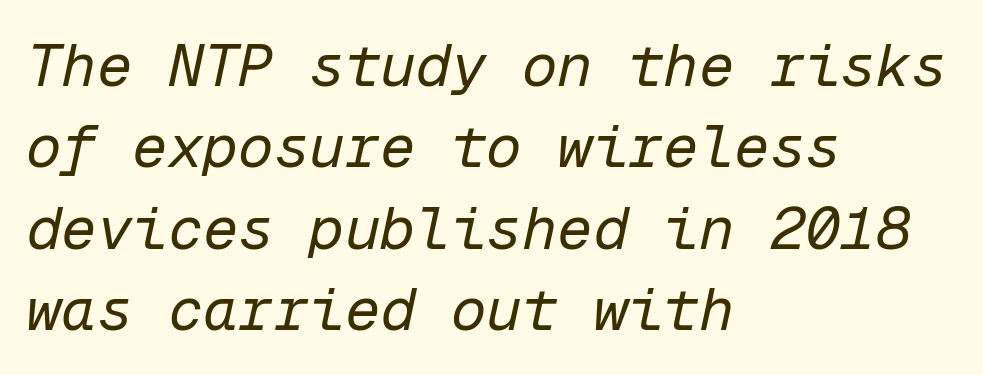
The letters sit at their default tracking, neither squeezed nor spread. Weight: regular or lighter. The rendering uses typewriter-style spacing with identical character cells. Any mark beneath the type? The region is blank.
